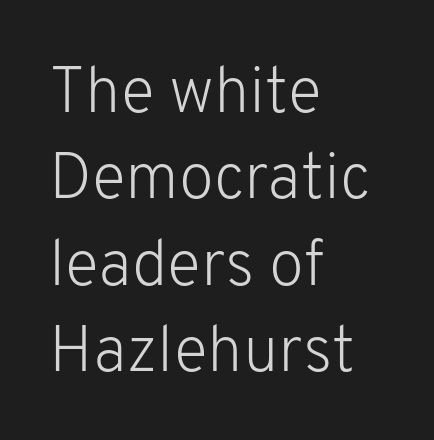
Q: Is the text bold? A: No.
Q: Is the text italic (slanted)? A: No, it is upright.
Q: Is the typeface a serif or a sans-serif typeface? A: Sans-serif.
Q: Is the text underlined? A: No.
Q: How is the paragraph aligned? A: Left-aligned.
Q: Is the spacing between letters normal or unusually wide? A: Normal.
Q: Is the spacing between lines tight, normal or loose? A: Normal.
Q: Width (condensed, normal, or wide)? A: Normal.
Q: Stroke contrast? A: Low.
Q: x-height? A: Medium.
Q: Monospaced? A: No.
